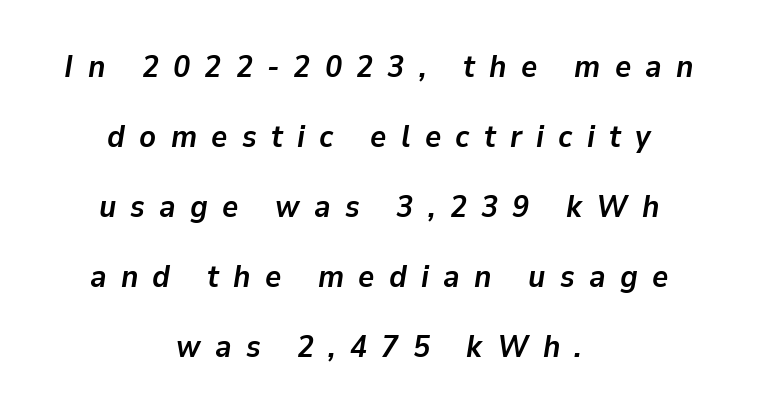
Character widths vary here, with narrow letters taking less room than wide ones. Substantial extra tracking has been applied to these lines. Heavy-handed strokes throughout: this text is bold. The text block is weighted toward neither margin, spreading evenly from the middle.
